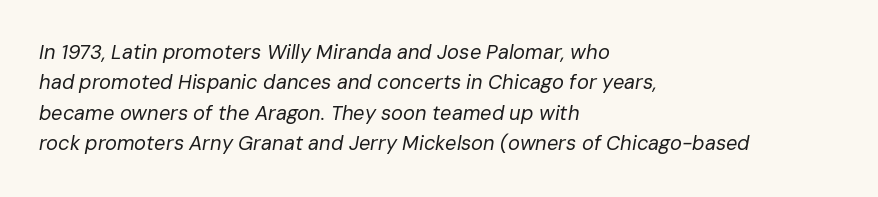
{"italic": "yes", "lean": "right", "slant_degrees": 10, "bold": "no", "underline": "no", "align": "left", "line_spacing": "normal", "line_spacing_ratio": 1.52, "letter_spacing": "normal", "letter_spacing_em": 0.0, "glyph_px": 20}
